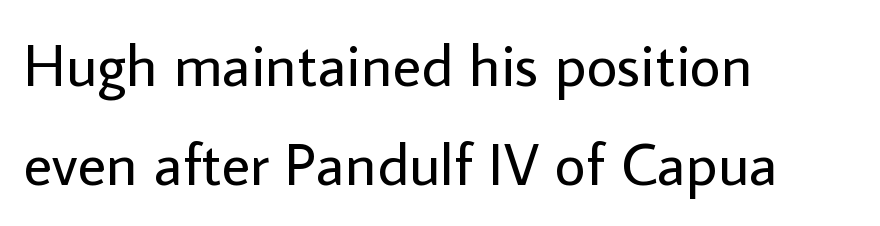
{"serif": "no", "italic": "no", "bold": "no", "weight": "regular", "width": "normal", "stroke_contrast": "low", "x_height": "medium", "monospaced": "no", "underline": "no", "align": "left", "line_spacing": "normal", "line_spacing_ratio": 1.65, "letter_spacing": "normal", "letter_spacing_em": 0.0, "glyph_px": 60}
